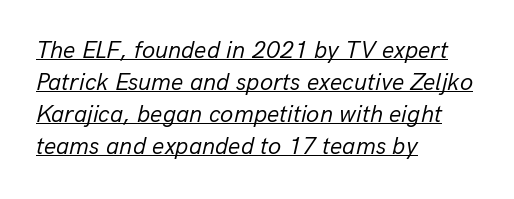
The image shows 24 px text type, italic (leaning right); set left-aligned, normal line spacing (1.34x), normal letter spacing, underlined.
